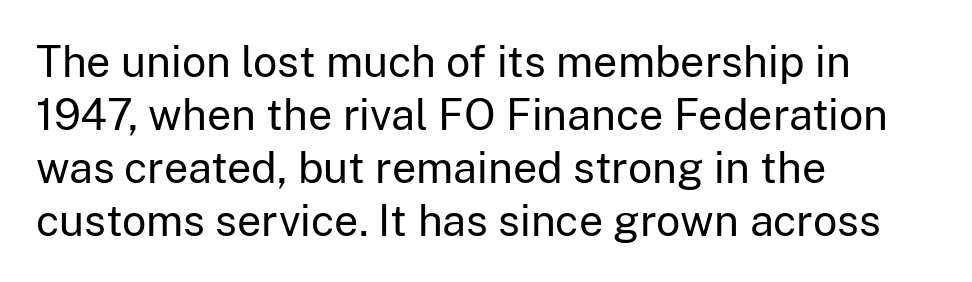
{"serif": "no", "italic": "no", "bold": "no", "weight": "regular", "width": "normal", "stroke_contrast": "low", "x_height": "medium", "monospaced": "no", "underline": "no", "align": "left", "line_spacing_ratio": 1.23, "letter_spacing": "normal", "letter_spacing_em": 0.0, "glyph_px": 43}
